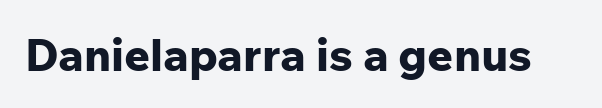
{"serif": "no", "italic": "no", "bold": "yes", "weight": "bold", "width": "normal", "stroke_contrast": "low", "x_height": "medium", "monospaced": "no", "underline": "no", "letter_spacing": "normal", "letter_spacing_em": 0.0, "glyph_px": 45}
